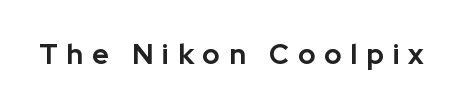
{"serif": "no", "italic": "no", "bold": "yes", "weight": "bold", "width": "normal", "stroke_contrast": "low", "x_height": "medium", "monospaced": "no", "underline": "no", "letter_spacing": "wide", "letter_spacing_em": 0.32, "glyph_px": 28}
